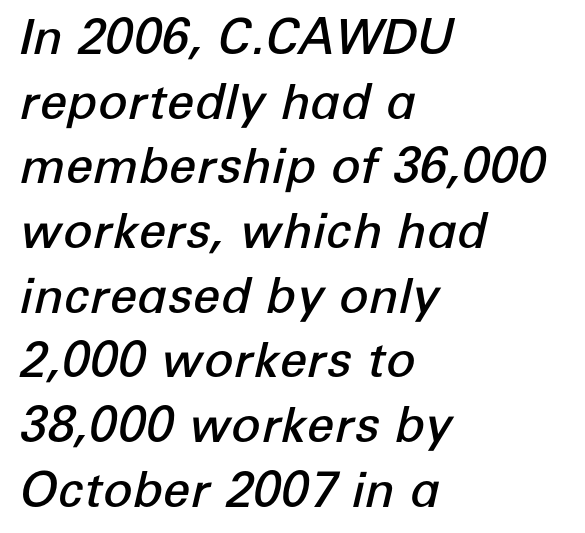
{"italic": "yes", "lean": "right", "slant_degrees": 12, "bold": "semi", "weight": "semibold", "width": "normal", "stroke_contrast": "low", "x_height": "medium", "monospaced": "no", "underline": "no", "align": "left", "line_spacing": "normal", "line_spacing_ratio": 1.32, "letter_spacing": "normal", "letter_spacing_em": 0.0, "glyph_px": 49}
